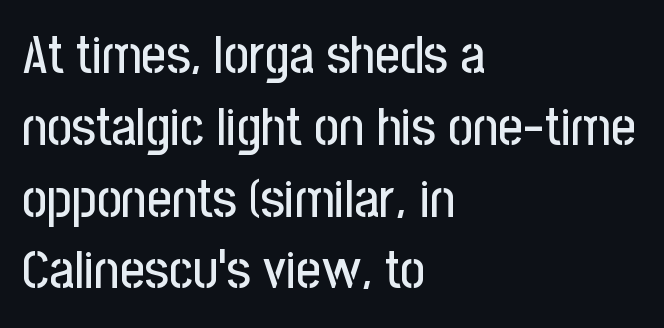
{"serif": "no", "italic": "no", "width": "condensed", "stroke_contrast": "low", "x_height": "medium", "monospaced": "no", "underline": "no", "align": "left", "line_spacing": "normal", "line_spacing_ratio": 1.33, "letter_spacing": "normal", "letter_spacing_em": 0.0, "glyph_px": 54}
